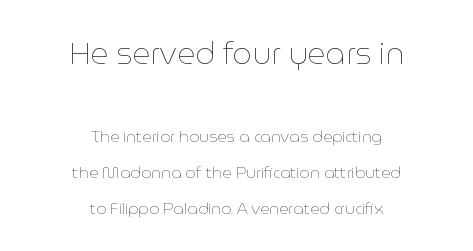
The letterforms sit at book weight or below. Summary of vertical rhythm: relaxed, with wide interline spacing. Posture: upright roman. Short and long lines alike share a common midpoint. Descenders are the only things crossing below the line. Words appear dense and cohesive because spacing is normal.
